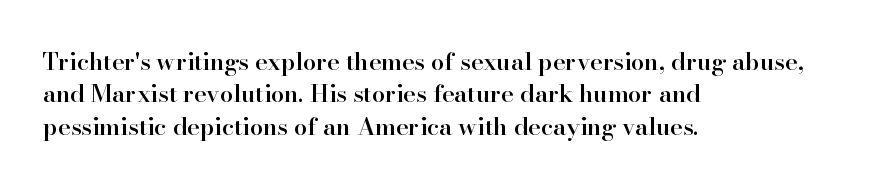
Does the leading feel generous? No, just average. Words float on clear page, feet unadorned. These lines carry some extra weight — a demibold, not a full bold. A classic flush-left, rag-right setting is used for this passage. The letters sit at their default tracking, neither squeezed nor spread.
